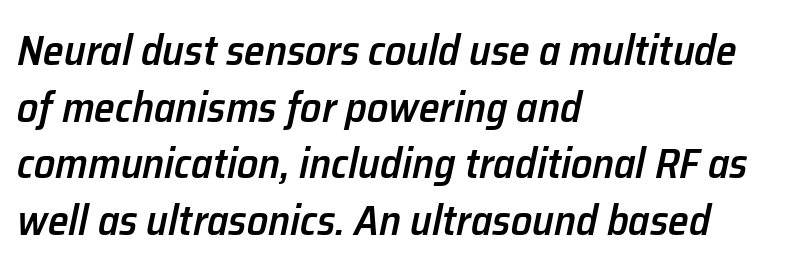
Q: Is the text bold? A: Semi-bold.
Q: Is the text italic (slanted)? A: Yes, it leans right by about 12 degrees.
Q: Is the text underlined? A: No.
Q: How is the paragraph aligned? A: Left-aligned.
Q: Is the spacing between letters normal or unusually wide? A: Normal.
Q: Is the spacing between lines tight, normal or loose? A: Normal.
Q: Width (condensed, normal, or wide)? A: Normal.
Q: Stroke contrast? A: Low.
Q: x-height? A: Medium.
Q: Monospaced? A: No.
